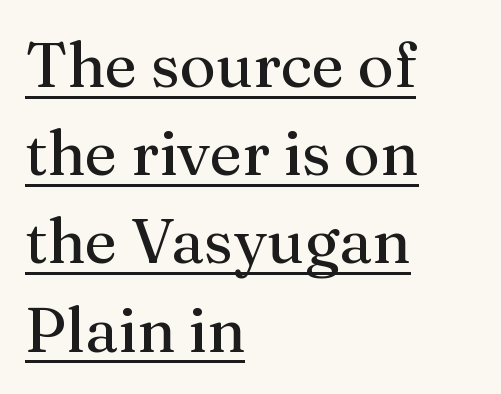
{"serif": "yes", "italic": "no", "bold": "no", "weight": "regular", "width": "normal", "stroke_contrast": "medium", "x_height": "medium", "monospaced": "no", "underline": "yes", "align": "left", "line_spacing": "normal", "line_spacing_ratio": 1.4, "letter_spacing": "normal", "letter_spacing_em": 0.0, "glyph_px": 63}
